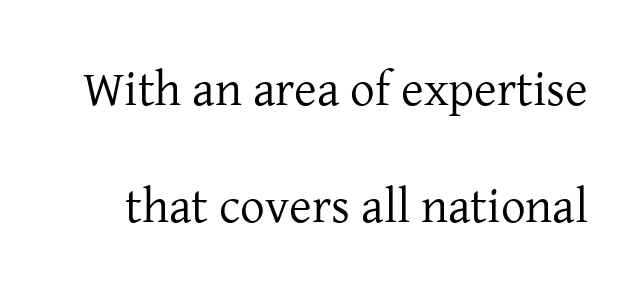
Compared with a typical body face, this is equally light or lighter still. The horizontal fit of the characters is conventional and even. Yep, those are serifs on the letters. Note the varied advance widths — an 'i' is clearly narrower than an 'm'. Whoever set this chose breathing room over compactness in the vertical rhythm. Nobody drew a line under any word here.
